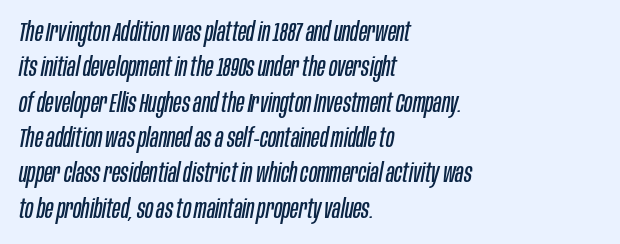
{"italic": "yes", "lean": "right", "slant_degrees": 10, "bold": "no", "underline": "no", "align": "left", "line_spacing": "normal", "line_spacing_ratio": 1.31, "letter_spacing": "normal", "letter_spacing_em": 0.0, "glyph_px": 27}
